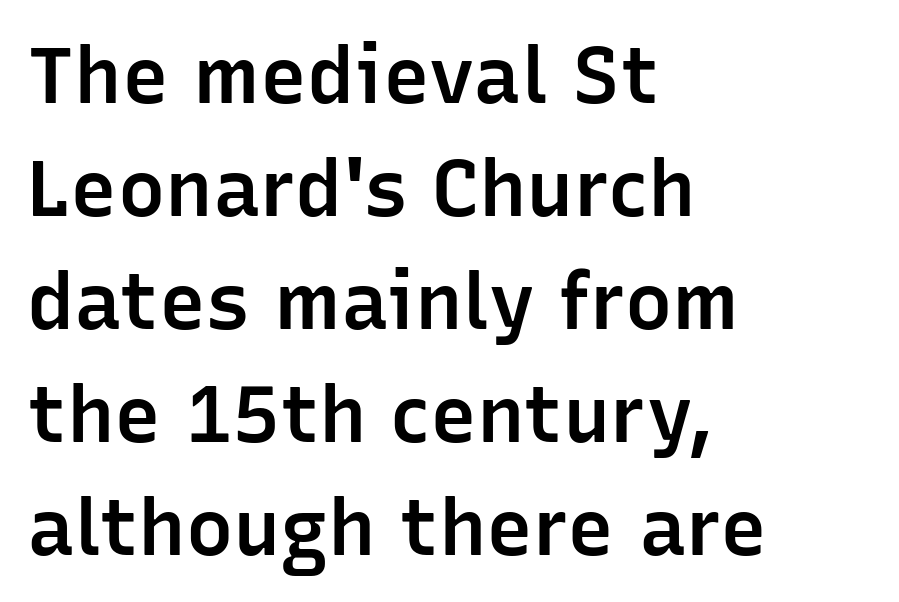
Q: Is the text bold? A: Semi-bold.
Q: Is the text italic (slanted)? A: No, it is upright.
Q: Is the typeface a serif or a sans-serif typeface? A: Sans-serif.
Q: Is the text underlined? A: No.
Q: How is the paragraph aligned? A: Left-aligned.
Q: Is the spacing between letters normal or unusually wide? A: Normal.
Q: Is the spacing between lines tight, normal or loose? A: Normal.
Q: Width (condensed, normal, or wide)? A: Normal.
Q: Stroke contrast? A: Low.
Q: x-height? A: Medium.
Q: Monospaced? A: No.
